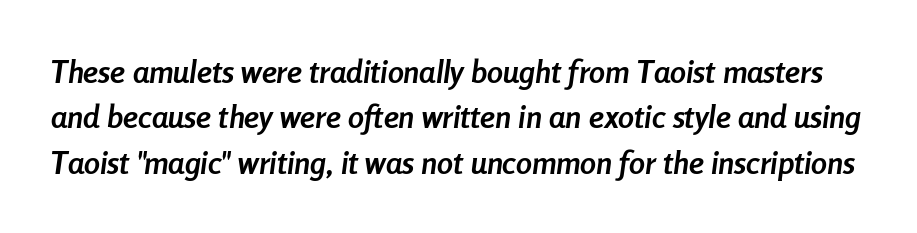
{"italic": "yes", "lean": "right", "slant_degrees": 8, "bold": "yes", "weight": "semibold", "width": "condensed", "stroke_contrast": "low", "x_height": "medium", "monospaced": "no", "underline": "no", "line_spacing": "normal", "line_spacing_ratio": 1.42, "letter_spacing": "normal", "letter_spacing_em": 0.0, "glyph_px": 32}
